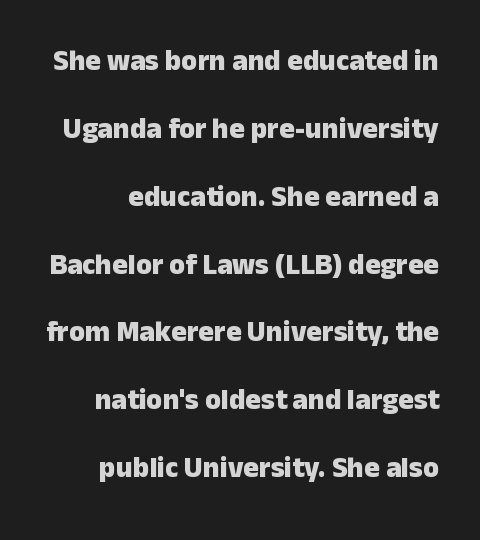
Posture: straight, roman, zero tilt. Is the type bold? Yes — the strokes are clearly thick and heavy. These lines are rendered in a variable-pitch font. No word sits above an underline. Check where the strokes stop: nothing finishes them off — pure sans. The type is set solid horizontally, with unmodified tracking.
